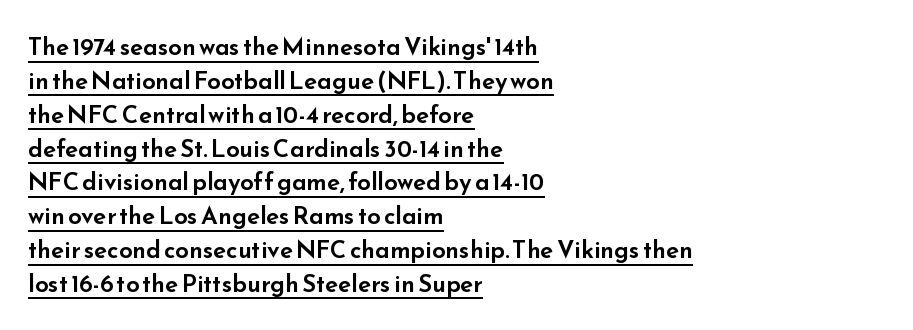
The line texture is even and compact thanks to regular tracking. This rendering features underlined lettering. In terms of leading, this rendering sits right in the middle. The paragraph has a hard left edge and a soft right edge. The lettering holds an erect, upright posture throughout.
